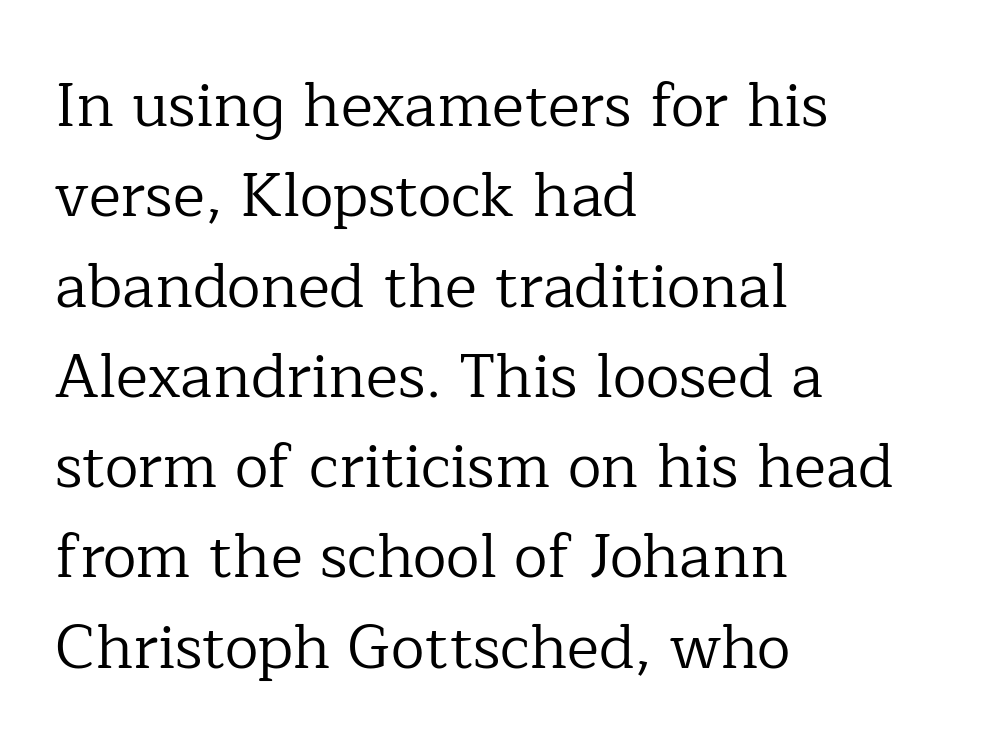
{"serif": "yes", "italic": "no", "bold": "no", "weight": "regular", "width": "normal", "stroke_contrast": "low", "x_height": "medium", "monospaced": "no", "underline": "no", "align": "left", "line_spacing": "normal", "line_spacing_ratio": 1.48, "letter_spacing": "normal", "letter_spacing_em": 0.0, "glyph_px": 61}
